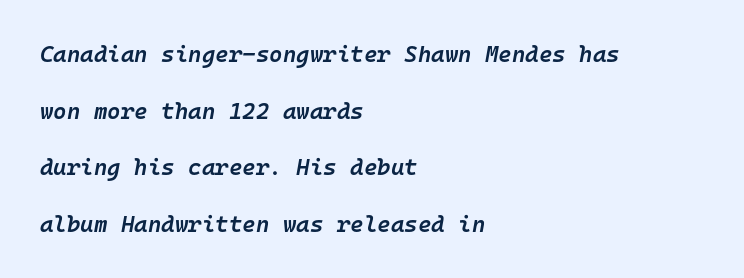
This rendering uses left alignment, leaving the right contour irregular. The type is set solid horizontally, with unmodified tracking. Compared with typical paragraphs, the rows here are farther apart. Weight check: semibold — heavier than regular, not quite bold.
